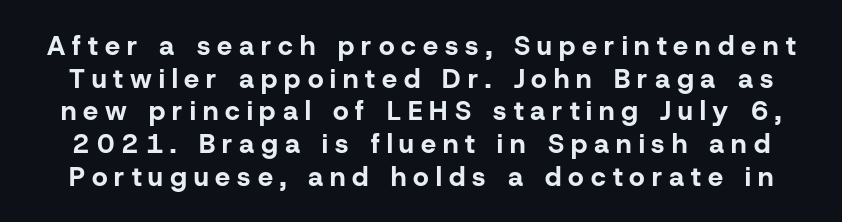
Caption: bold face, heavy strokes. You could only call the tracking loose — the letters float apart. The letters stand straight up with perfectly vertical stems. The foot of each line stays bare and open.
